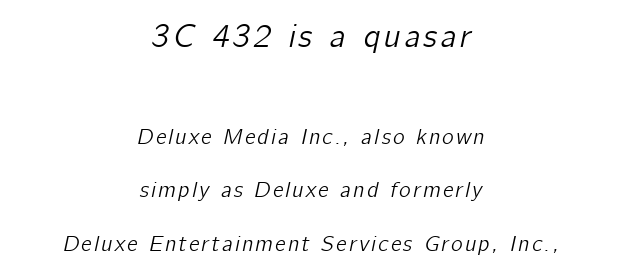
Q: Is the text italic (slanted)? A: Yes, it leans right by about 12 degrees.
Q: Is the text underlined? A: No.
Q: How is the paragraph aligned? A: Centered.
Q: Is the spacing between lines tight, normal or loose? A: Loose.
Q: Which block of text is set in a larger size, the first (top) or the second (bottom)? A: The first (top) one.
Q: Width (condensed, normal, or wide)? A: Normal.
Q: Stroke contrast? A: Low.
Q: x-height? A: Medium.
Q: Monospaced? A: No.
